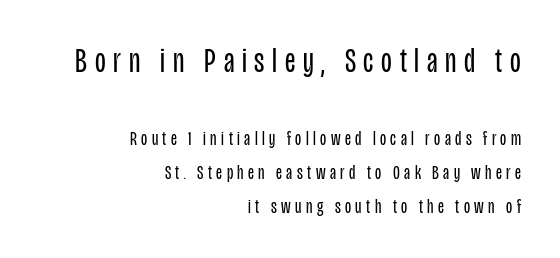
Q: Is the text bold? A: No.
Q: Is the text italic (slanted)? A: No, it is upright.
Q: Is the typeface a serif or a sans-serif typeface? A: Sans-serif.
Q: Is the text underlined? A: No.
Q: How is the paragraph aligned? A: Right-aligned.
Q: Is the spacing between letters normal or unusually wide? A: Unusually wide.
Q: Is the spacing between lines tight, normal or loose? A: Normal.
Q: Which block of text is set in a larger size, the first (top) or the second (bottom)? A: The first (top) one.
Q: Width (condensed, normal, or wide)? A: Condensed.
Q: Stroke contrast? A: Low.
Q: x-height? A: Large.
Q: Monospaced? A: No.
